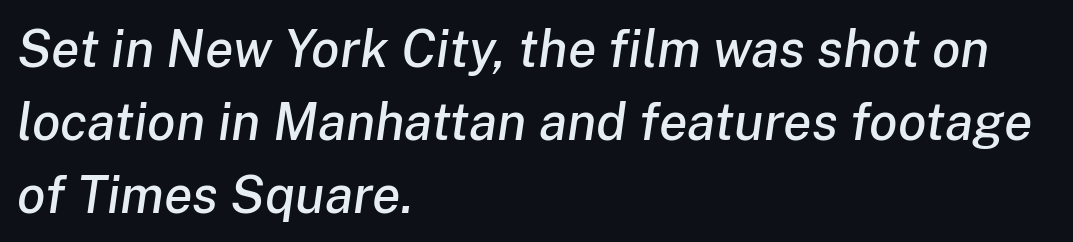
The image shows 52 px text type, italic (leaning right); set left-aligned, normal line spacing (1.4x), normal letter spacing, not underlined; low stroke contrast and a medium x-height.
